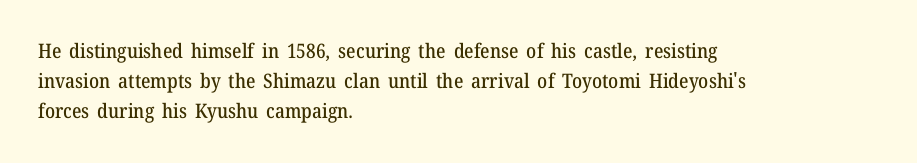
The passage shown has conventional tracking throughout. Is there much room between lines? A standard amount, neither cramped nor airy. This is the regular roman posture of the typeface. Plain, unruled lines of type. Typeset ragged right — the left edge is the straight one.
